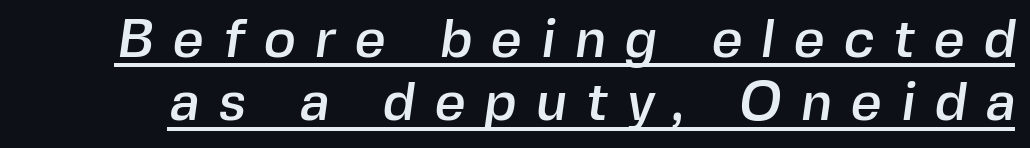
The image shows 54 px sans-serif type; set line spacing 1.17x, unusually wide letter spacing (+0.35 em), underlined; a medium x-height.
